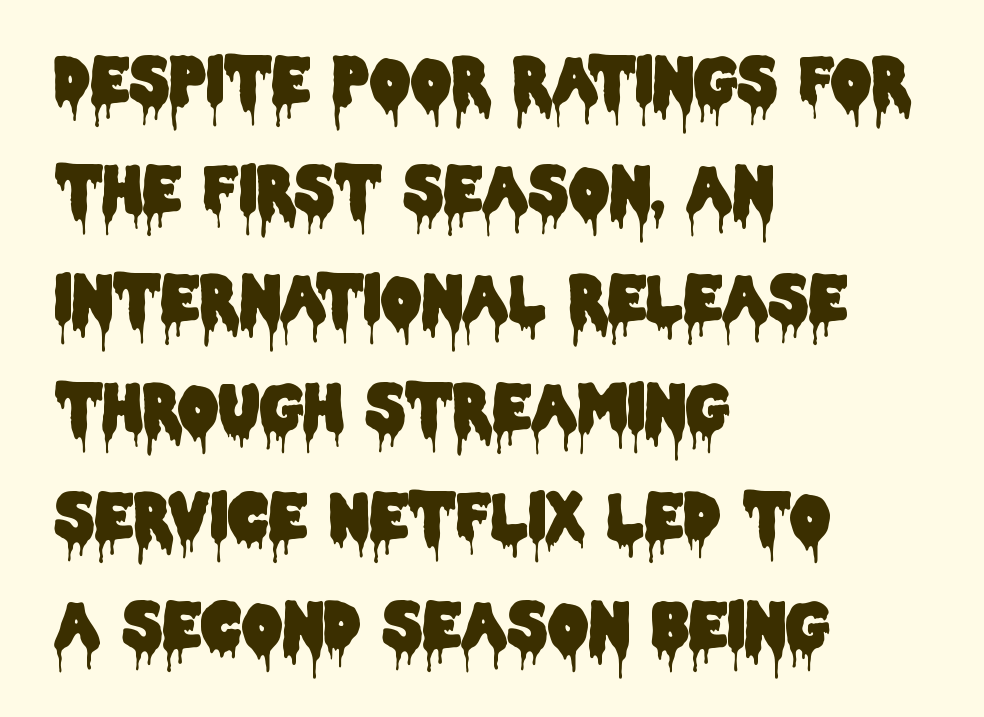
The image shows 63 px condensed sans-serif type, upright; set left-aligned, line spacing 1.73x, normal letter spacing, not underlined; low stroke contrast and a large x-height.
